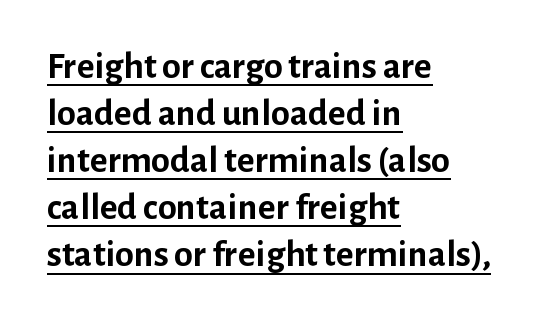
Students, note that the glyphs here touch the page at normal intervals. Caption: multi-line text, flush left, ragged right. Tall strokes in this sample are plumb rather than angled. This is sans-serif lettering, the kind often seen on screens and signage. Every word sits above its own underline.
